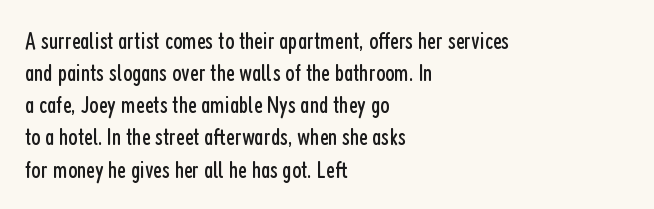
The image shows 24 px text type, upright; set left-aligned, normal line spacing (1.34x), normal letter spacing, not underlined.
